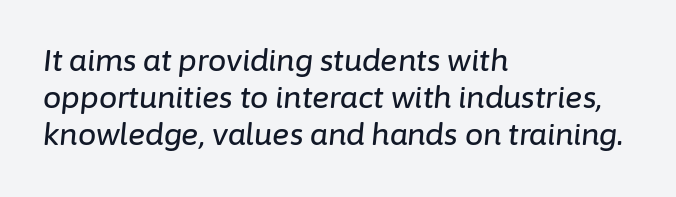
The area under the type is left untouched. A typesetter would mark this as italic. You could not count columns in this text — the font is proportionally spaced. The leading is moderate, giving the passage an even texture. If you drew a ruler down the left edge, every line would touch it. Does extra space separate the letters? No, they use regular spacing.
